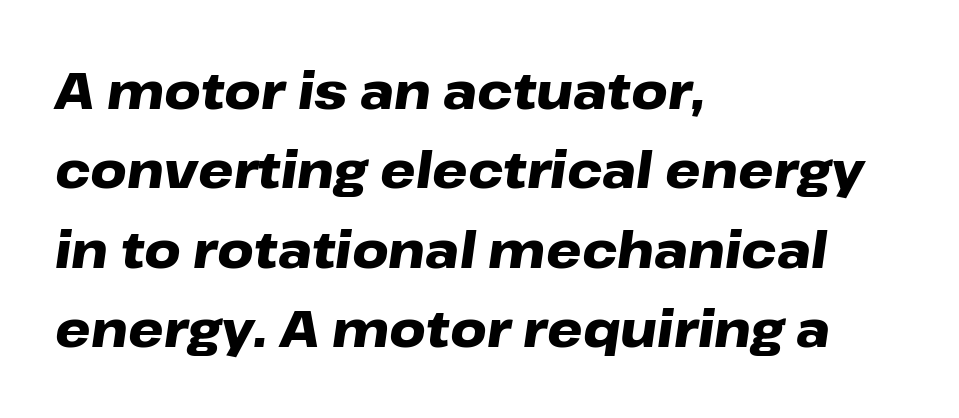
Every row of glyphs begins at an identical x-position on the left. Varying glyph widths throughout — classic text-font behaviour. You can tell it's italic because the verticals aren't actually vertical. Thick stems and heavy bowls — unmistakably bold.
